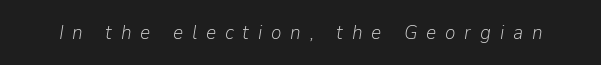
{"italic": "yes", "lean": "right", "slant_degrees": 9, "bold": "no", "underline": "no", "letter_spacing": "wide", "letter_spacing_em": 0.44, "glyph_px": 20}
